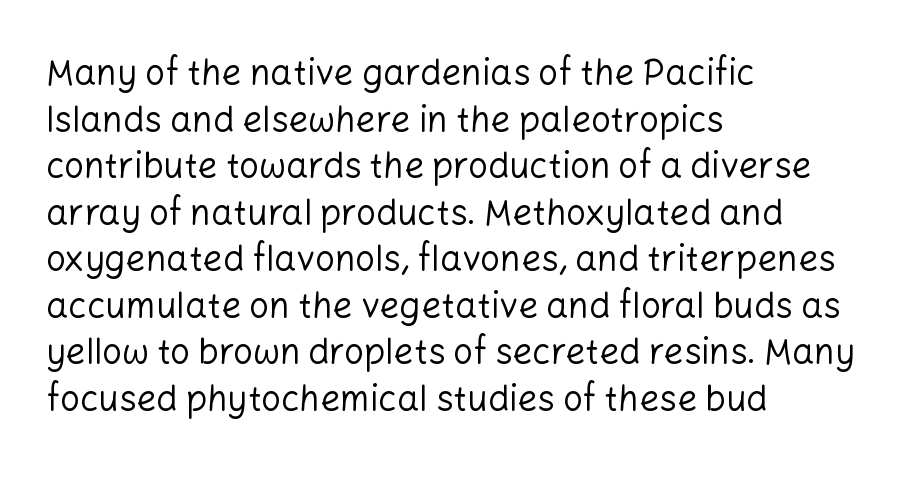
The image shows 35 px regular-weight sans-serif type, upright; set left-aligned, normal line spacing (1.33x), normal letter spacing, not underlined; low stroke contrast and a medium x-height.
